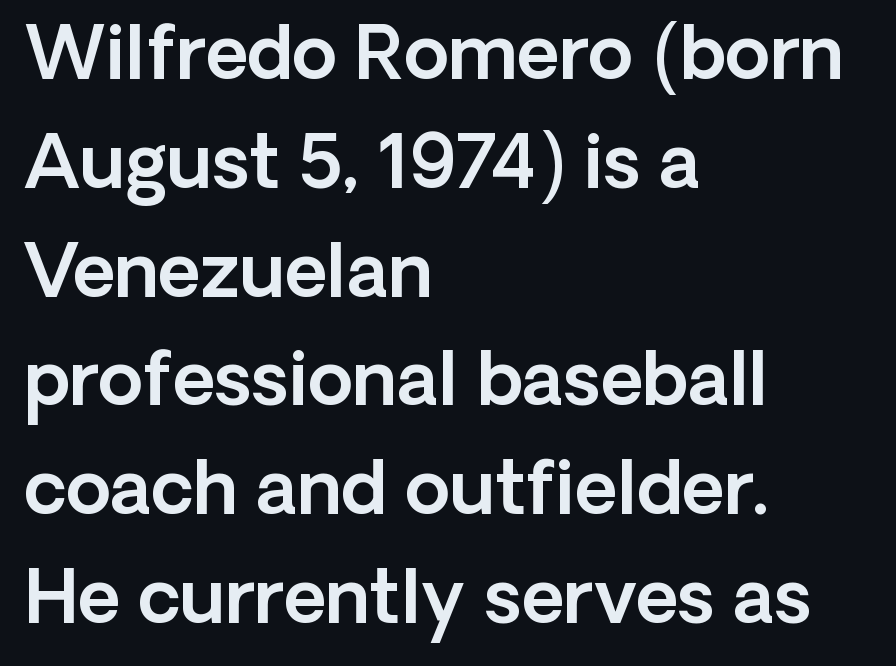
The image shows 73 px sans-serif type, upright; set left-aligned, normal line spacing (1.49x), normal letter spacing, not underlined; a medium x-height.
